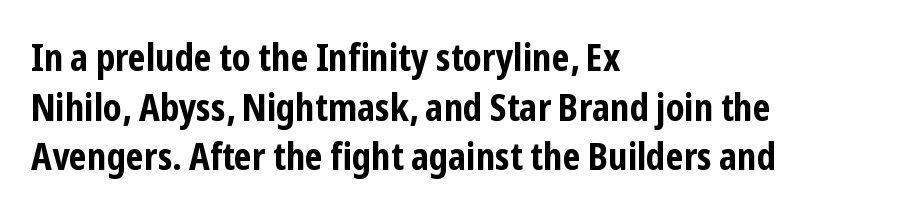
Q: Is the text bold? A: Yes.
Q: Is the text italic (slanted)? A: No, it is upright.
Q: Is the typeface a serif or a sans-serif typeface? A: Sans-serif.
Q: Is the text underlined? A: No.
Q: How is the paragraph aligned? A: Left-aligned.
Q: Is the spacing between letters normal or unusually wide? A: Normal.
Q: Is the spacing between lines tight, normal or loose? A: Normal.
Q: Width (condensed, normal, or wide)? A: Condensed.
Q: Stroke contrast? A: Low.
Q: x-height? A: Medium.
Q: Monospaced? A: No.
